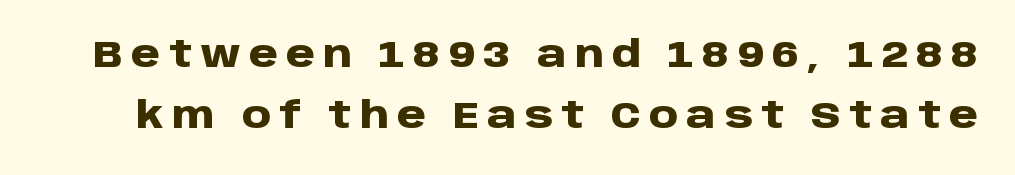
{"serif": "no", "italic": "no", "bold": "yes", "weight": "heavy", "width": "normal", "stroke_contrast": "low", "x_height": "large", "monospaced": "no", "underline": "no", "line_spacing": "normal", "line_spacing_ratio": 1.65, "letter_spacing": "wide", "letter_spacing_em": 0.22, "glyph_px": 37}
